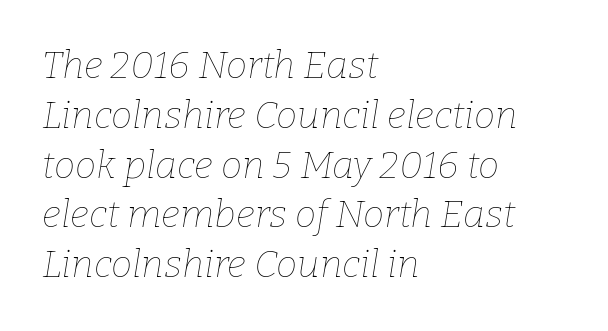
The image shows 38 px thin type, italic (leaning right); set left-aligned, normal line spacing (1.31x), normal letter spacing, not underlined; low stroke contrast and a medium x-height.
